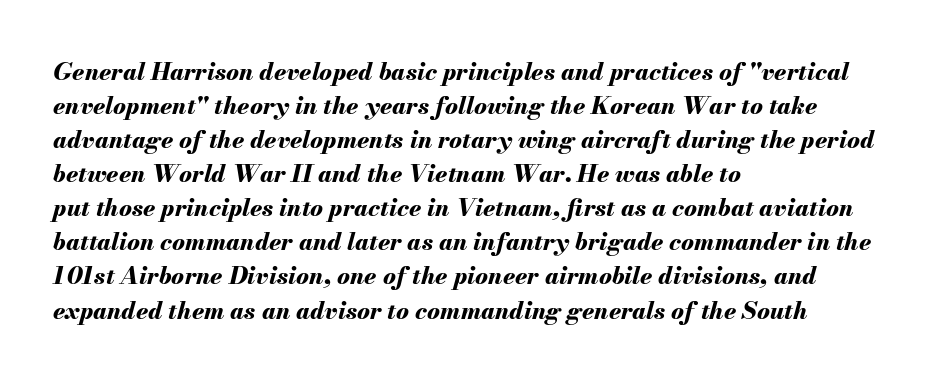
{"italic": "yes", "lean": "right", "slant_degrees": 13, "bold": "yes", "underline": "no", "align": "left", "line_spacing": "normal", "line_spacing_ratio": 1.42, "letter_spacing": "normal", "letter_spacing_em": 0.0, "glyph_px": 24}
